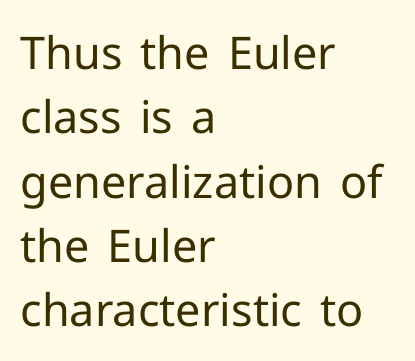
The strip under each line holds only bare page. A typesetter would call this leading conventional body-copy spacing. Reading down the block, your eye returns to a fixed left position each line. The typography opts for an upright posture over an oblique one. The tracking reads as untouched default to a designer's eye.
